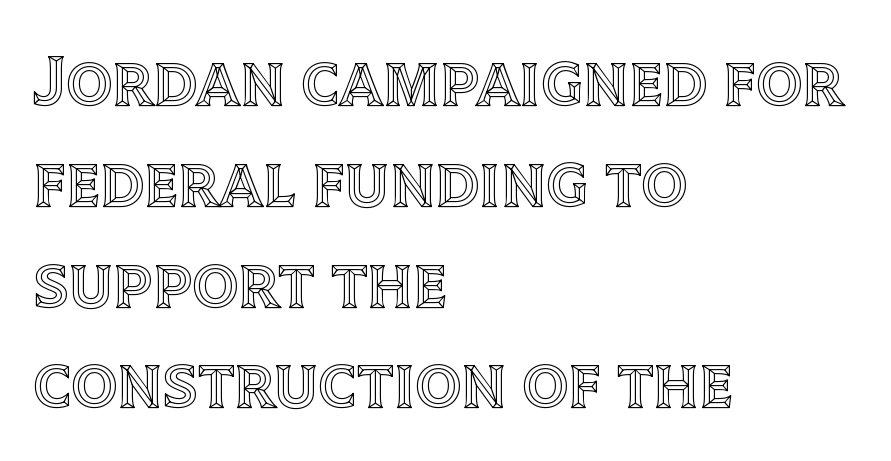
Q: Is the text italic (slanted)? A: No, it is upright.
Q: Is the text underlined? A: No.
Q: How is the paragraph aligned? A: Left-aligned.
Q: Is the spacing between letters normal or unusually wide? A: Normal.
Q: Is the spacing between lines tight, normal or loose? A: Normal.
Q: Width (condensed, normal, or wide)? A: Normal.
Q: x-height? A: Large.
Q: Monospaced? A: No.
